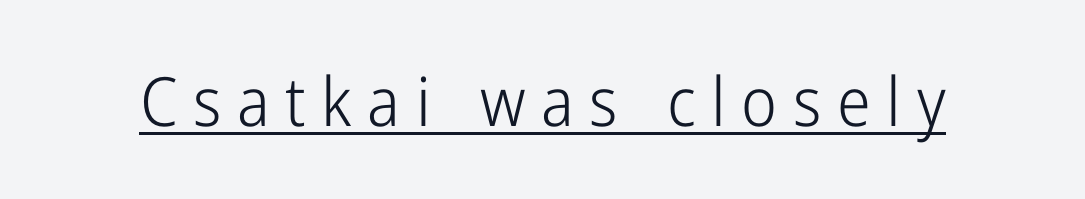
The image shows 68 px light, condensed sans-serif type, upright; set unusually wide letter spacing (+0.23 em), underlined; low stroke contrast and a medium x-height.
